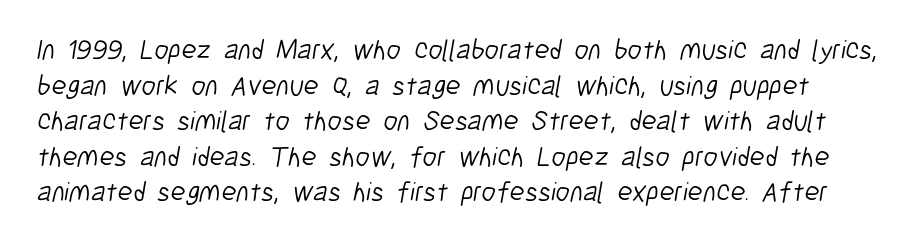
The characters are drawn with everyday or finer stroke widths. The face used here is a sans, in the tradition of grotesques and geometrics. Leading: standard. What stands out about the letter spacing? Nothing — it is the standard amount. Think of a printed novel: that variable character pitch is what you see here. Words float on clear page, feet unadorned.
